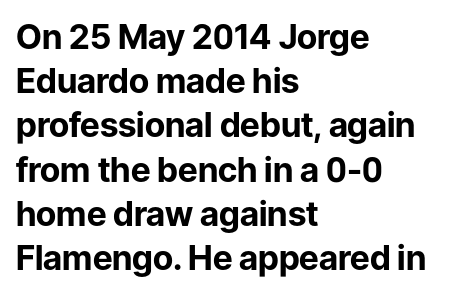
{"serif": "no", "italic": "no", "bold": "yes", "weight": "bold", "width": "normal", "stroke_contrast": "low", "x_height": "medium", "monospaced": "no", "underline": "no", "align": "left", "line_spacing": "normal", "line_spacing_ratio": 1.3, "letter_spacing": "normal", "letter_spacing_em": 0.0, "glyph_px": 34}
